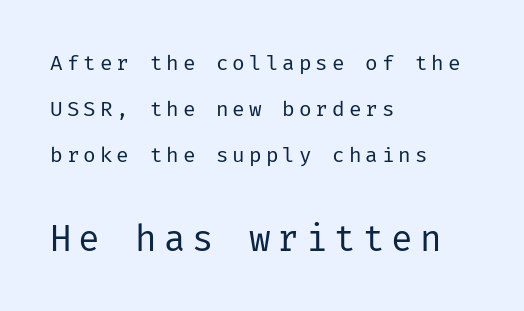
Q: Is the text bold? A: No.
Q: Is the text italic (slanted)? A: No, it is upright.
Q: Is the typeface a serif or a sans-serif typeface? A: Sans-serif.
Q: Is the text underlined? A: No.
Q: How is the paragraph aligned? A: Left-aligned.
Q: Is the spacing between lines tight, normal or loose? A: Loose.
Q: Which block of text is set in a larger size, the first (top) or the second (bottom)? A: The second (bottom) one.
Q: Width (condensed, normal, or wide)? A: Normal.
Q: Stroke contrast? A: Low.
Q: x-height? A: Medium.
